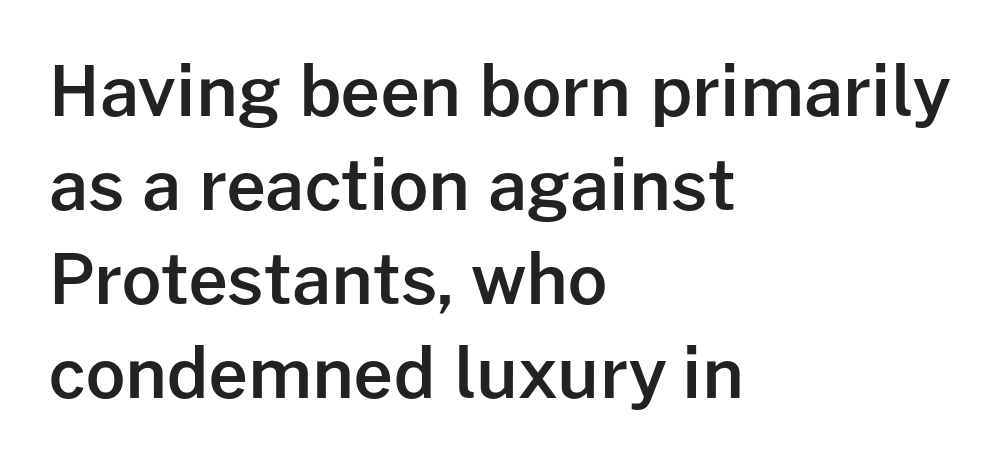
{"serif": "no", "italic": "no", "bold": "semi", "weight": "semibold", "width": "normal", "stroke_contrast": "low", "x_height": "medium", "monospaced": "no", "underline": "no", "align": "left", "line_spacing": "normal", "line_spacing_ratio": 1.36, "letter_spacing": "normal", "letter_spacing_em": 0.0, "glyph_px": 69}
